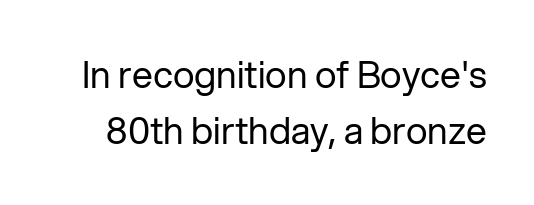
{"serif": "no", "italic": "no", "bold": "no", "weight": "regular", "width": "normal", "stroke_contrast": "low", "x_height": "medium", "monospaced": "no", "underline": "no", "line_spacing": "normal", "line_spacing_ratio": 1.52, "letter_spacing": "normal", "letter_spacing_em": 0.0, "glyph_px": 37}
